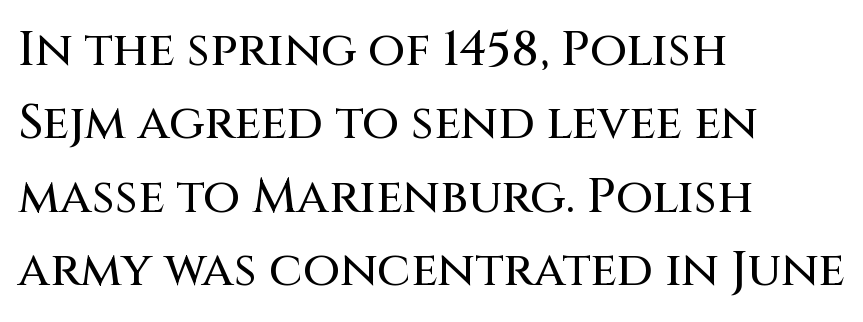
The image shows 48 px sans-serif type, upright; set left-aligned, normal line spacing (1.53x), normal letter spacing, not underlined; medium stroke contrast and a large x-height.
